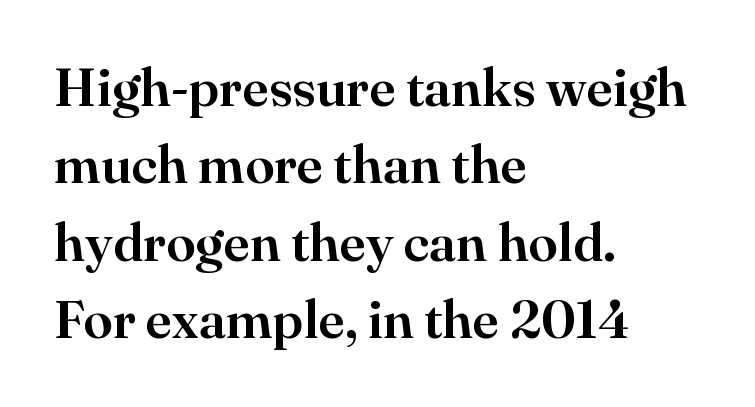
A typesetter would mark this as roman, not italic. Look at the tracking — it's just the regular setting, nothing added. The rendering anchors every line to the left-hand side. These lines are composed in type with serifs. The rendering uses natural spacing where letterforms have individual widths.
